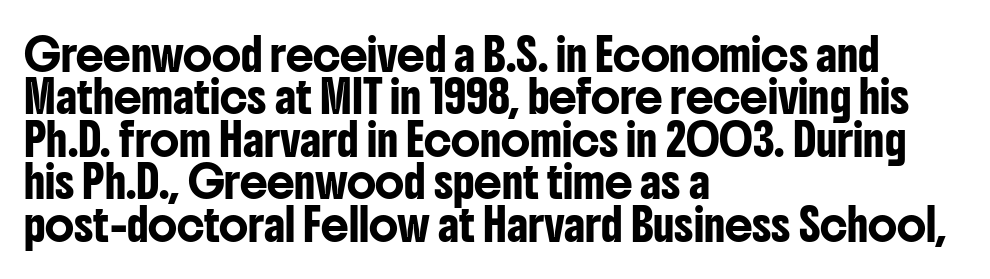
{"serif": "no", "italic": "no", "width": "condensed", "stroke_contrast": "low", "x_height": "medium", "monospaced": "no", "underline": "no", "align": "left", "line_spacing": "normal", "line_spacing_ratio": 1.37, "letter_spacing": "normal", "letter_spacing_em": 0.0, "glyph_px": 31}
